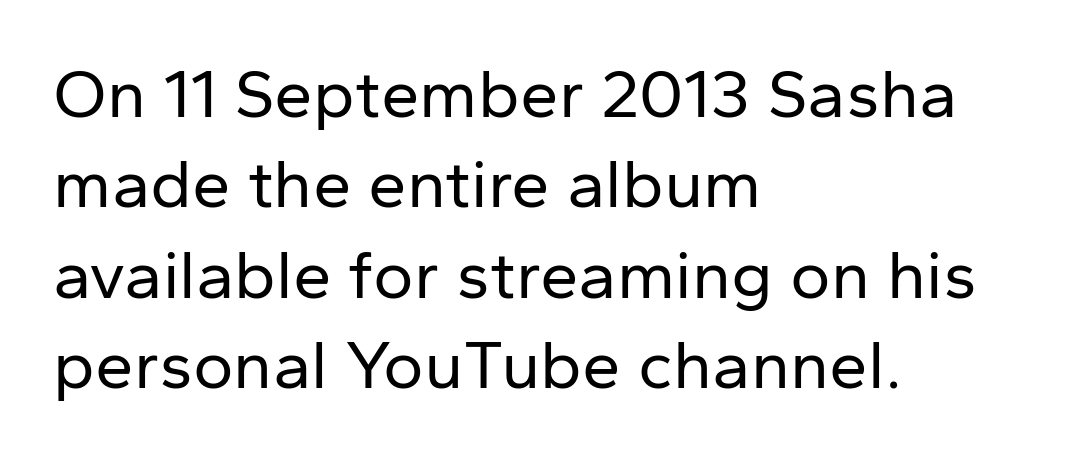
The image shows 69 px regular-weight sans-serif type, upright; set left-aligned, normal line spacing (1.31x), normal letter spacing, not underlined; low stroke contrast and a medium x-height.
